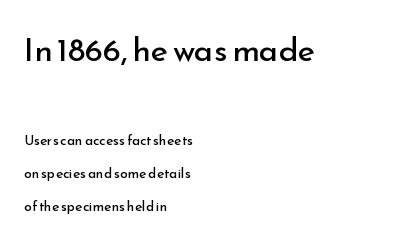
{"serif": "no", "italic": "no", "bold": "no", "weight": "regular", "width": "normal", "stroke_contrast": "low", "x_height": "small", "monospaced": "no", "underline": "no", "align": "left", "line_spacing": "loose", "line_spacing_ratio": 2.37, "letter_spacing": "normal", "letter_spacing_em": 0.0, "larger_block": "first", "size_ratio": 2.36, "glyph_px": 33}
